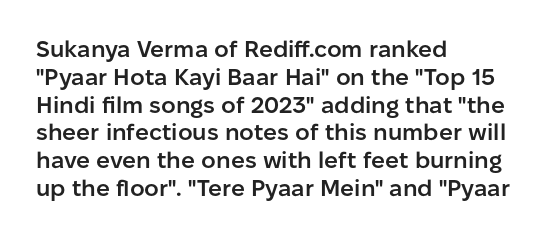
Q: Is the text bold? A: Semi-bold.
Q: Is the text italic (slanted)? A: No, it is upright.
Q: Is the text underlined? A: No.
Q: How is the paragraph aligned? A: Left-aligned.
Q: Is the spacing between letters normal or unusually wide? A: Normal.
